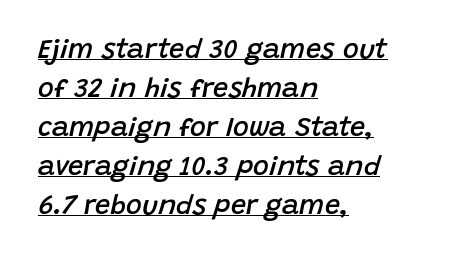
The image shows 27 px text type, italic (leaning right); set left-aligned, normal line spacing (1.44x), normal letter spacing, underlined.
